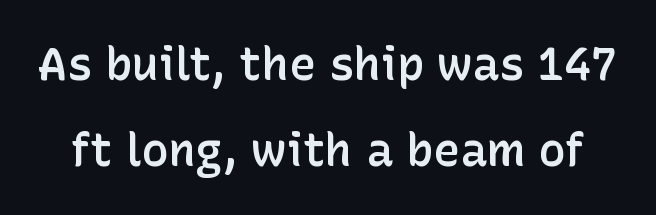
The image shows 45 px semibold sans-serif type, upright; set loose line spacing (1.91x), normal letter spacing, not underlined; low stroke contrast and a medium x-height.
